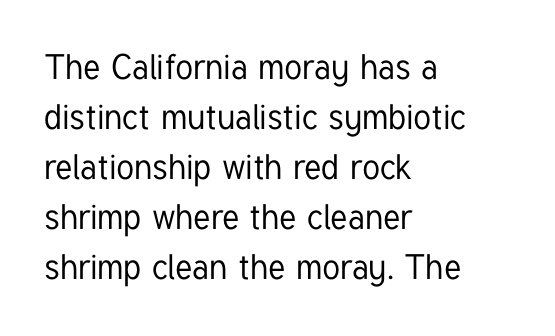
Q: Is the text italic (slanted)? A: No, it is upright.
Q: Is the typeface a serif or a sans-serif typeface? A: Sans-serif.
Q: Is the text underlined? A: No.
Q: How is the paragraph aligned? A: Left-aligned.
Q: Is the spacing between letters normal or unusually wide? A: Normal.
Q: Is the spacing between lines tight, normal or loose? A: Normal.
Q: Width (condensed, normal, or wide)? A: Condensed.
Q: Stroke contrast? A: Low.
Q: x-height? A: Medium.
Q: Monospaced? A: No.
